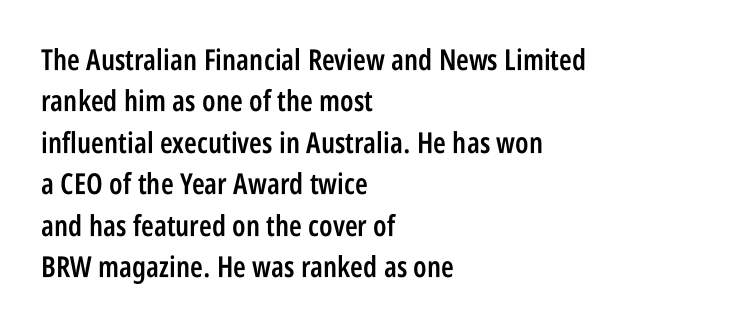
Look at the stroke-to-counter ratio: somewhat heavy, a semibold. The tracking reads as untouched default to a designer's eye. Is there much room between lines? A standard amount, neither cramped nor airy. Ordinary non-slanted type is in use. Left-aligned paragraph, ragged on the right. The glyphs are unaccompanied by any horizontal stroke below them.
